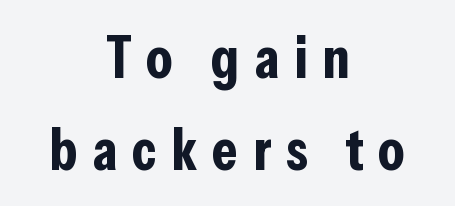
The passage shown is not underscored anywhere. A dark, heavy texture on the line: the type is bold. Is there much room between lines? A standard amount, neither cramped nor airy. I'd call this a sans setting — the letters go barefoot. Tall strokes in this sample are plumb rather than angled.
